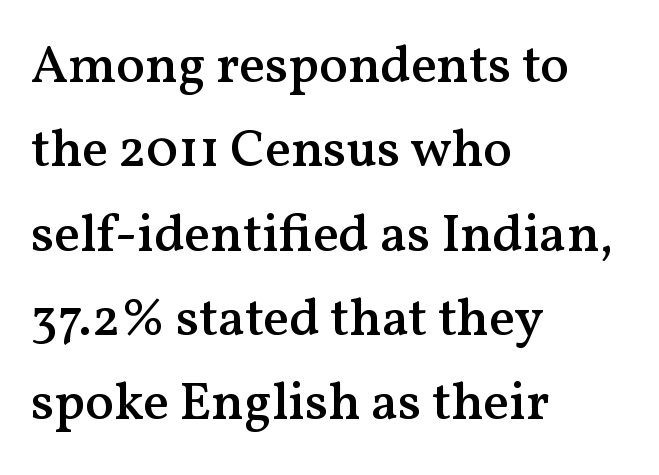
Q: Is the text bold? A: Semi-bold.
Q: Is the text italic (slanted)? A: No, it is upright.
Q: Is the typeface a serif or a sans-serif typeface? A: Serif.
Q: Is the text underlined? A: No.
Q: How is the paragraph aligned? A: Left-aligned.
Q: Is the spacing between letters normal or unusually wide? A: Normal.
Q: Is the spacing between lines tight, normal or loose? A: Normal.
Q: Width (condensed, normal, or wide)? A: Normal.
Q: Stroke contrast? A: Medium.
Q: x-height? A: Medium.
Q: Monospaced? A: No.
